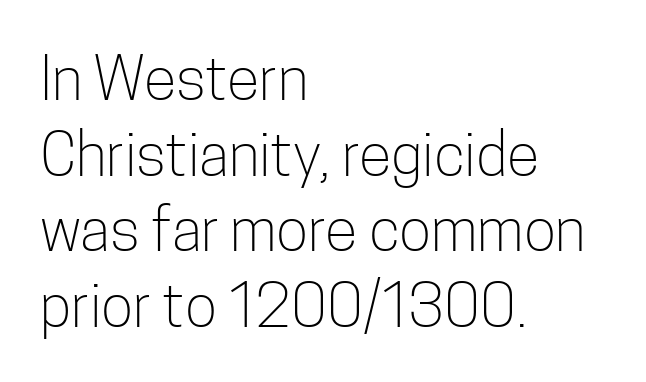
No extra ink here — the face is not bold. Reading down the column, the eye jumps a familiar distance to each next line. Every stem runs plumb, perpendicular to the baseline. This is sans-serif lettering, the kind often seen on screens and signage. Proportional: the letters do not fall into vertical columns. Check under the words: just untouched page.
